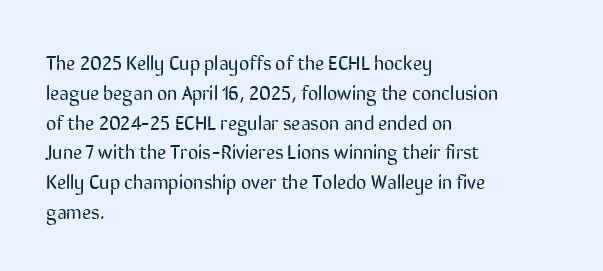
Rule under the text: the space is simply empty. Upright lettering throughout. This rendering leaves character spacing at its baseline value. If you drew a ruler down the left edge, every line would touch it. Is there much room between lines? A standard amount, neither cramped nor airy. This reads as an unemphasized weight, regular at the heaviest.
